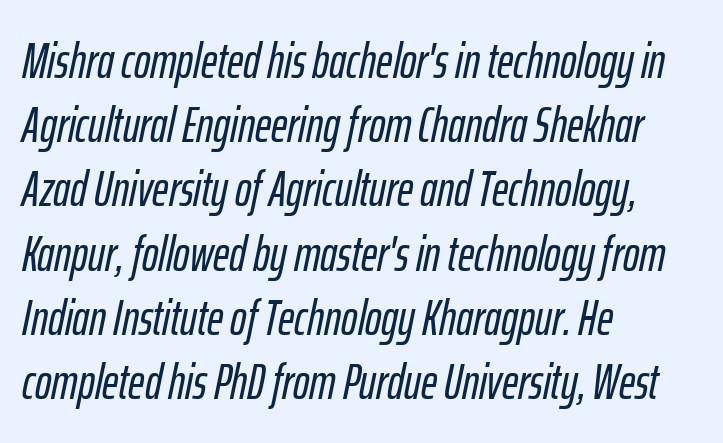
The image shows 49 px condensed type, italic (leaning right); set left-aligned, normal line spacing (1.31x), normal letter spacing, not underlined; low stroke contrast and a medium x-height.
